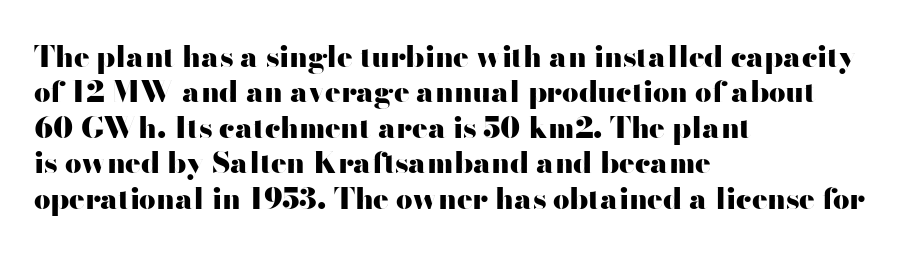
Q: Is the text bold? A: Yes.
Q: Is the text italic (slanted)? A: No, it is upright.
Q: Is the typeface a serif or a sans-serif typeface? A: Sans-serif.
Q: Is the text underlined? A: No.
Q: How is the paragraph aligned? A: Left-aligned.
Q: Is the spacing between letters normal or unusually wide? A: Normal.
Q: Width (condensed, normal, or wide)? A: Wide.
Q: Stroke contrast? A: High.
Q: x-height? A: Small.
Q: Monospaced? A: No.
